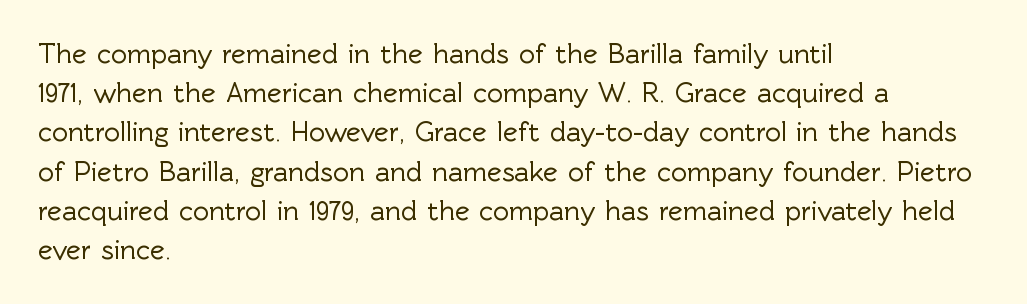
The specimen reads as upright at a glance. Standard letterfit; no display-style spreading of the glyphs. Leading: standard. Decoration check: the copy has no underline. Note the varied advance widths — an 'i' is clearly narrower than an 'm'. Line beginnings align vertically; line endings do not.
